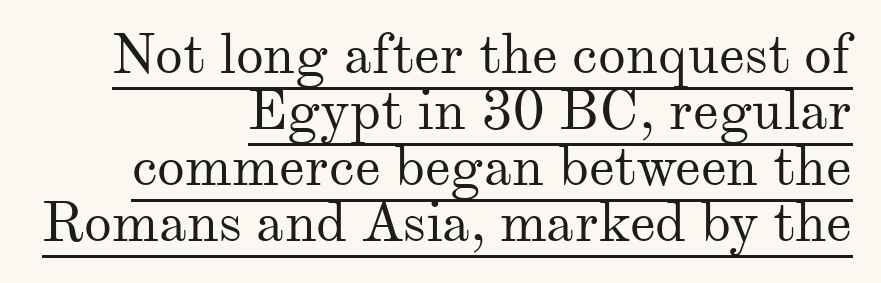
The image shows 56 px regular-weight serif type, upright; set right-aligned, tight line spacing (1.0x), normal letter spacing, underlined; medium stroke contrast and a small x-height.
